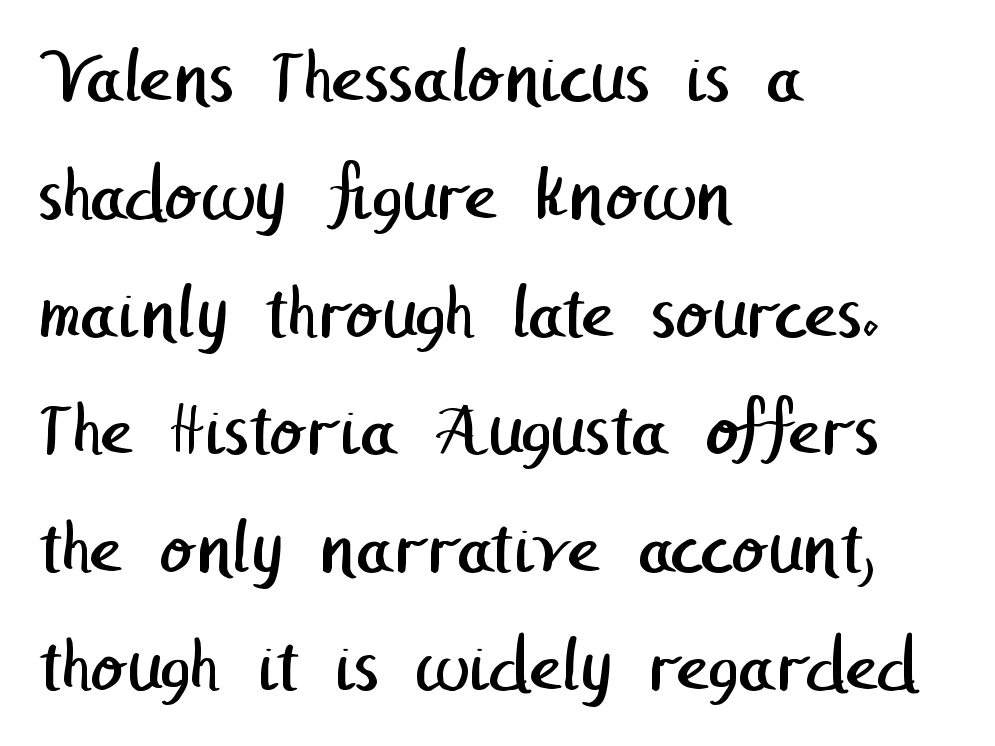
The image shows 78 px regular-weight sans-serif type; set left-aligned, normal line spacing (1.51x), normal letter spacing, not underlined; low stroke contrast and a medium x-height.
